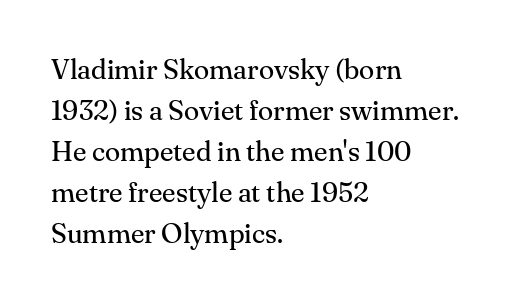
{"serif": "yes", "italic": "no", "bold": "no", "weight": "regular", "width": "normal", "stroke_contrast": "medium", "x_height": "small", "monospaced": "no", "underline": "no", "align": "left", "line_spacing": "normal", "line_spacing_ratio": 1.46, "letter_spacing": "normal", "letter_spacing_em": 0.0, "glyph_px": 28}
